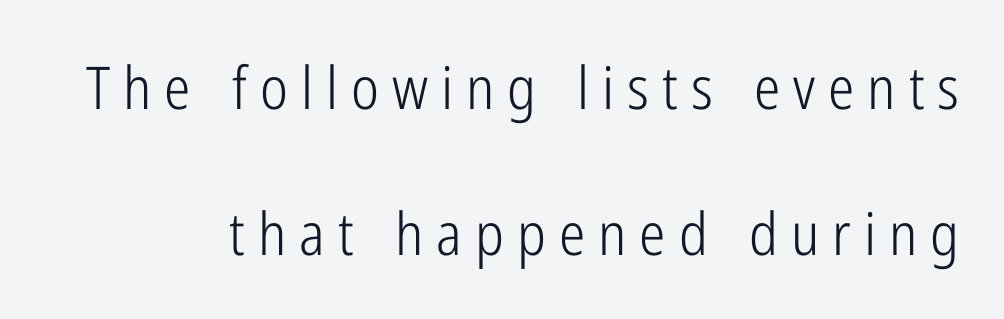
The vertical gap from one line to the next is large. The string is rendered with underlining switched off. The letterforms stand isolated, each surrounded by extra space. Letterform terminals end flat and unadorned throughout the passage. The face used here is proportionally spaced, like ordinary book or web type. The font is comparable to plain body text, perhaps lighter.
